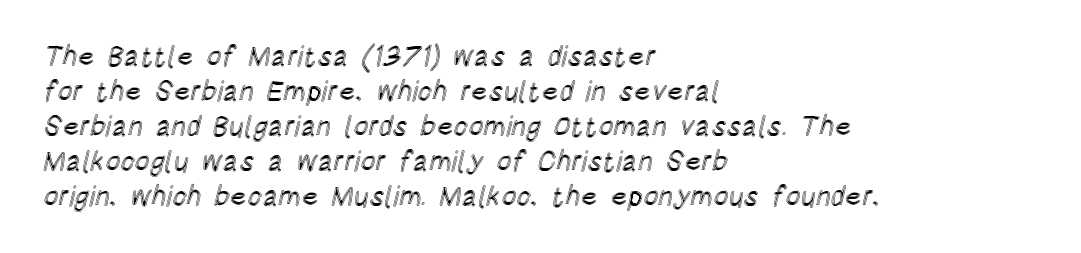
The image shows 28 px condensed type; set left-aligned, normal line spacing (1.25x), normal letter spacing, not underlined; a large x-height.
